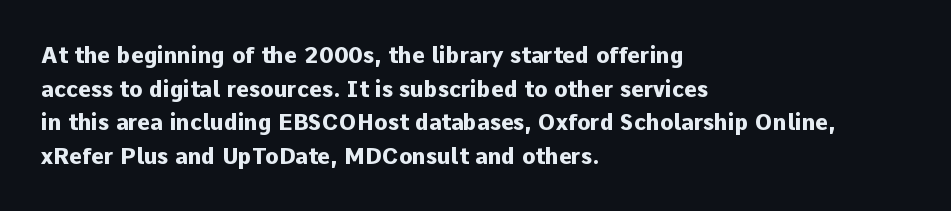
This sample is left-justified, so line endings fall wherever the words run out. Ascenders rise straight up at ninety degrees. Notice how descenders clear the ascenders below comfortably — that's standard leading. Is the type bold? Yes — the strokes are clearly thick and heavy.
